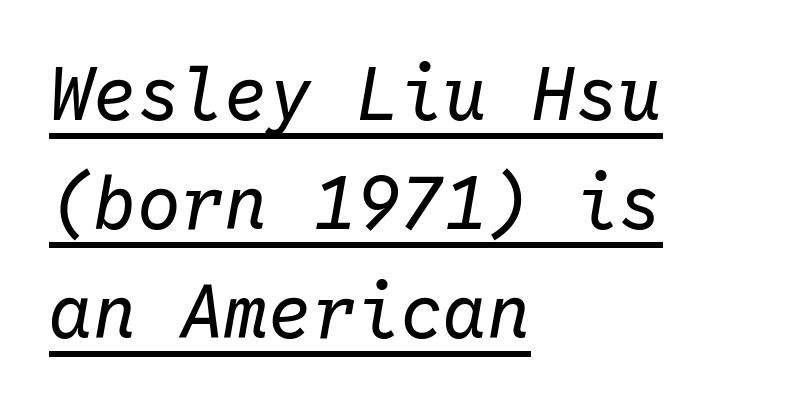
The image shows 73 px regular-weight type, italic (leaning right), monospaced; set left-aligned, normal line spacing (1.49x), normal letter spacing, underlined; low stroke contrast and a medium x-height.
